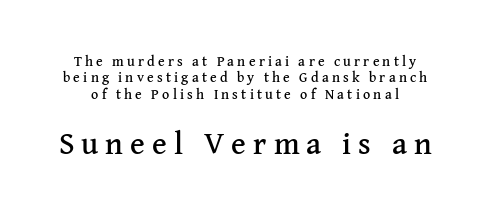
The image shows 31 px serif type, upright; set line spacing 1.17x, unusually wide letter spacing (+0.23 em), not underlined; the second (bottom) block is 2.21x larger; medium stroke contrast and a medium x-height.
